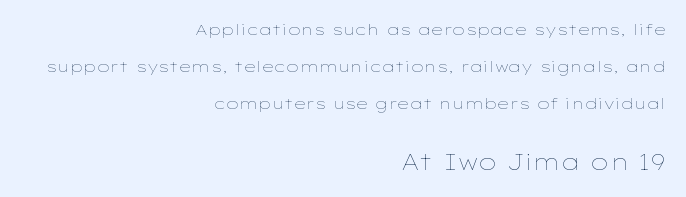
The image shows 22 px text type, upright; set right-aligned, loose line spacing (2.46x), normal letter spacing, not underlined; the second (bottom) block is 1.47x larger.
